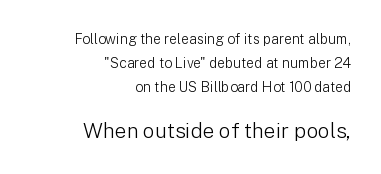
{"italic": "no", "bold": "no", "underline": "no", "align": "right", "line_spacing": "normal", "line_spacing_ratio": 1.7, "letter_spacing": "normal", "letter_spacing_em": 0.0, "larger_block": "second", "size_ratio": 1.5, "glyph_px": 21}
